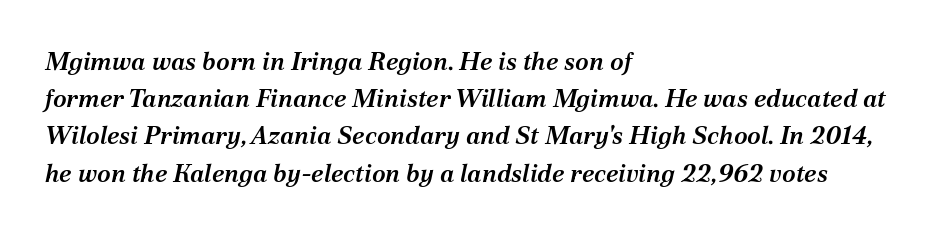
Just letters on the line, the space beneath them empty. These lines stack with their left ends in a neat column. The rows are spaced the way most documents space them. This rendering leaves character spacing at its baseline value.
